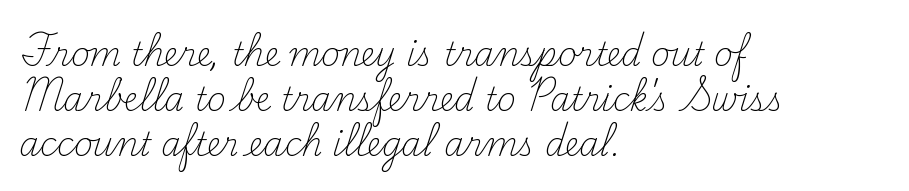
Q: Is the text bold? A: No.
Q: Is the text italic (slanted)? A: Yes.
Q: Is the text underlined? A: No.
Q: How is the paragraph aligned? A: Left-aligned.
Q: Is the spacing between letters normal or unusually wide? A: Normal.
Q: Is the spacing between lines tight, normal or loose? A: Normal.
Q: Width (condensed, normal, or wide)? A: Normal.
Q: Stroke contrast? A: Medium.
Q: x-height? A: Small.
Q: Monospaced? A: No.
